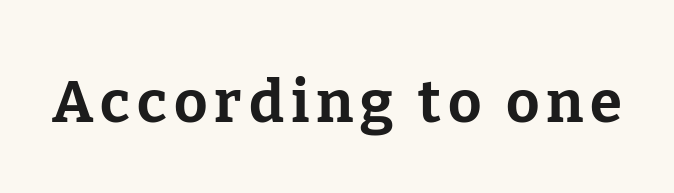
The image shows 58 px bold serif type, upright; set not underlined; low stroke contrast and a medium x-height.
